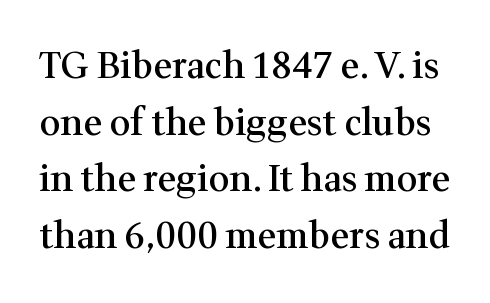
Q: Is the text bold? A: Semi-bold.
Q: Is the text italic (slanted)? A: No, it is upright.
Q: Is the typeface a serif or a sans-serif typeface? A: Serif.
Q: Is the text underlined? A: No.
Q: Is the spacing between letters normal or unusually wide? A: Normal.
Q: Is the spacing between lines tight, normal or loose? A: Normal.
Q: Width (condensed, normal, or wide)? A: Normal.
Q: Stroke contrast? A: Medium.
Q: x-height? A: Medium.
Q: Monospaced? A: No.
